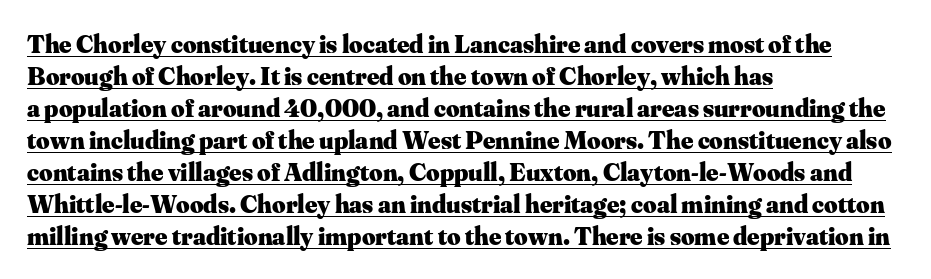
{"italic": "no", "bold": "yes", "underline": "yes", "align": "left", "line_spacing_ratio": 1.23, "letter_spacing": "normal", "letter_spacing_em": 0.0, "glyph_px": 26}
